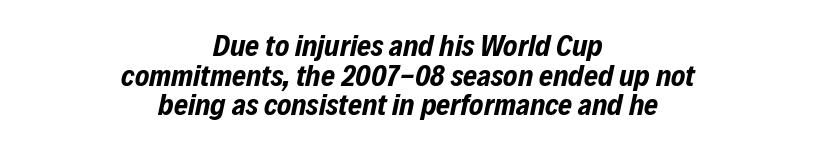
Q: Is the text bold? A: Yes.
Q: Is the text italic (slanted)? A: Yes, it leans right by about 12 degrees.
Q: Is the text underlined? A: No.
Q: How is the paragraph aligned? A: Centered.
Q: Is the spacing between letters normal or unusually wide? A: Normal.
Q: Is the spacing between lines tight, normal or loose? A: Tight.
Q: Width (condensed, normal, or wide)? A: Condensed.
Q: Stroke contrast? A: Low.
Q: x-height? A: Medium.
Q: Monospaced? A: No.
